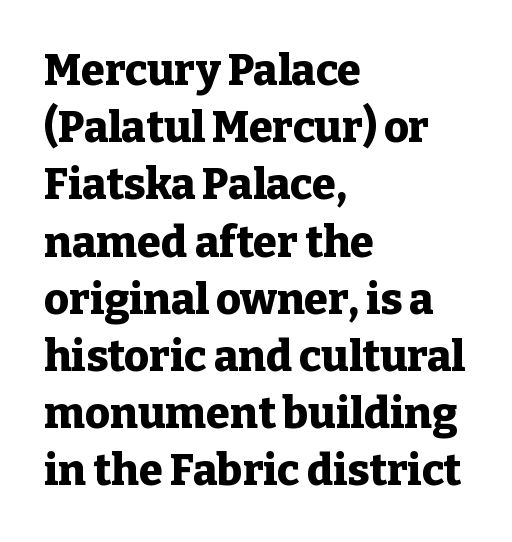
{"serif": "yes", "italic": "no", "bold": "yes", "weight": "heavy", "width": "normal", "stroke_contrast": "low", "x_height": "medium", "monospaced": "no", "underline": "no", "align": "left", "line_spacing": "normal", "line_spacing_ratio": 1.33, "letter_spacing": "normal", "letter_spacing_em": 0.0, "glyph_px": 43}
